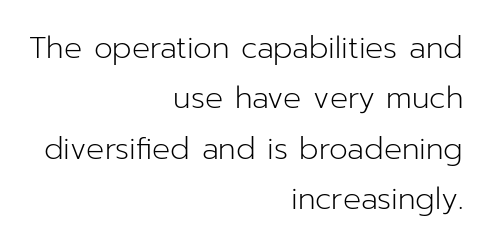
The face used here is a sans, in the tradition of grotesques and geometrics. Posture: upright roman. Every row of glyphs terminates at an identical x-position on the right. The passage shown has conventional tracking throughout. The characters are drawn with everyday or finer stroke widths. Descender tails drop into unmarked territory.
